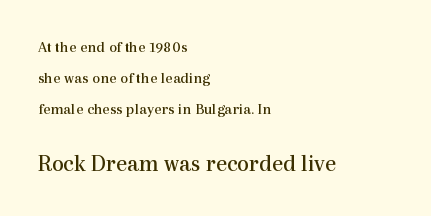
{"italic": "no", "bold": "no", "underline": "no", "align": "left", "line_spacing": "loose", "line_spacing_ratio": 1.94, "letter_spacing": "normal", "letter_spacing_em": 0.0, "larger_block": "second", "size_ratio": 1.5, "glyph_px": 24}
